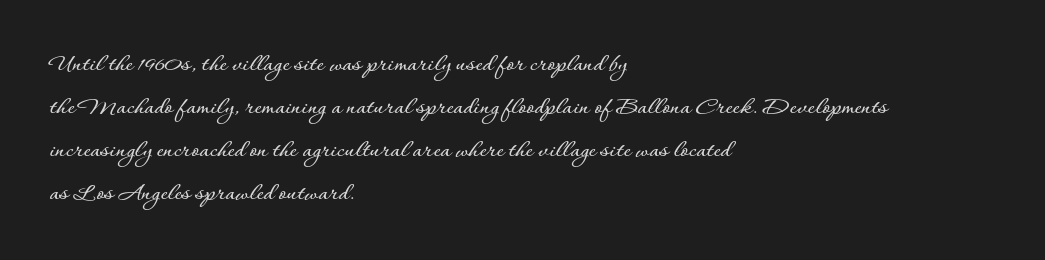
The image shows 27 px text type; set left-aligned, normal line spacing (1.59x), normal letter spacing, not underlined.
